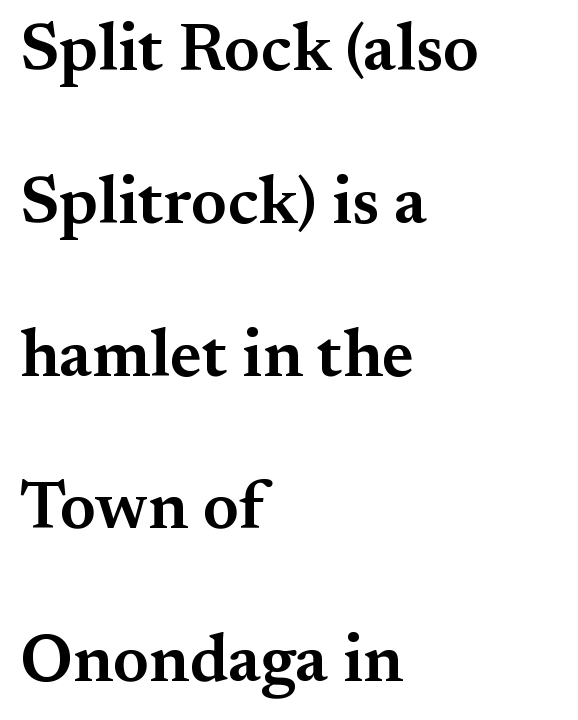
{"serif": "yes", "italic": "no", "bold": "semi", "weight": "semibold", "width": "normal", "stroke_contrast": "medium", "x_height": "small", "monospaced": "no", "underline": "no", "align": "left", "line_spacing": "loose", "line_spacing_ratio": 2.28, "letter_spacing": "normal", "letter_spacing_em": 0.0, "glyph_px": 67}
